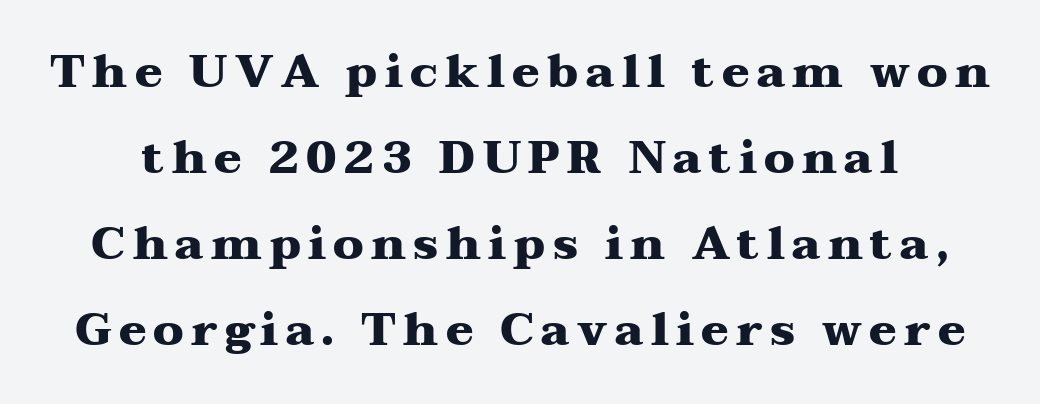
{"serif": "yes", "italic": "no", "bold": "yes", "weight": "heavy", "width": "wide", "stroke_contrast": "medium", "x_height": "medium", "monospaced": "no", "underline": "no", "line_spacing_ratio": 1.87, "glyph_px": 46}
